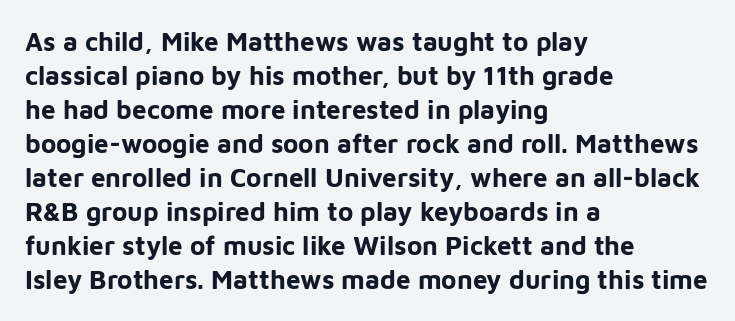
Q: Is the text bold? A: Yes.
Q: Is the text italic (slanted)? A: No, it is upright.
Q: Is the text underlined? A: No.
Q: How is the paragraph aligned? A: Left-aligned.
Q: Is the spacing between letters normal or unusually wide? A: Normal.
Q: Is the spacing between lines tight, normal or loose? A: Normal.
